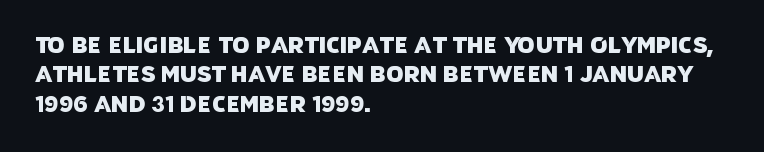
Beneath every word, the page is bare. Caption: multi-line text, flush left, ragged right. In terms of leading, this rendering sits right in the middle. This rendering leaves character spacing at its baseline value.
